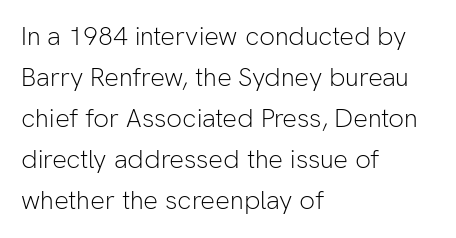
Q: Is the text bold? A: No.
Q: Is the text italic (slanted)? A: No, it is upright.
Q: Is the text underlined? A: No.
Q: How is the paragraph aligned? A: Left-aligned.
Q: Is the spacing between letters normal or unusually wide? A: Normal.
Q: Is the spacing between lines tight, normal or loose? A: Normal.
